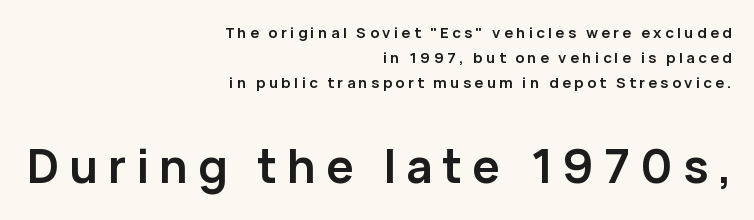
Q: Is the text bold? A: Yes.
Q: Is the text italic (slanted)? A: No, it is upright.
Q: Is the typeface a serif or a sans-serif typeface? A: Sans-serif.
Q: Is the text underlined? A: No.
Q: How is the paragraph aligned? A: Right-aligned.
Q: Is the spacing between letters normal or unusually wide? A: Unusually wide.
Q: Is the spacing between lines tight, normal or loose? A: Normal.
Q: Which block of text is set in a larger size, the first (top) or the second (bottom)? A: The second (bottom) one.
Q: Width (condensed, normal, or wide)? A: Normal.
Q: Stroke contrast? A: Low.
Q: x-height? A: Medium.
Q: Monospaced? A: No.
